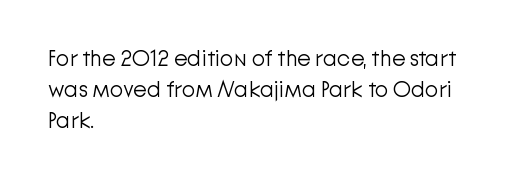
The image shows 22 px text type, upright; set left-aligned, normal line spacing (1.4x), normal letter spacing, not underlined.
